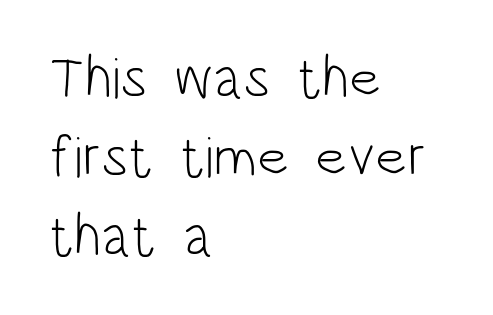
Q: Is the text bold? A: No.
Q: Is the text italic (slanted)? A: No, it is upright.
Q: Is the typeface a serif or a sans-serif typeface? A: Sans-serif.
Q: Is the text underlined? A: No.
Q: How is the paragraph aligned? A: Left-aligned.
Q: Is the spacing between letters normal or unusually wide? A: Normal.
Q: Is the spacing between lines tight, normal or loose? A: Normal.
Q: Width (condensed, normal, or wide)? A: Condensed.
Q: Stroke contrast? A: Low.
Q: x-height? A: Large.
Q: Monospaced? A: No.
